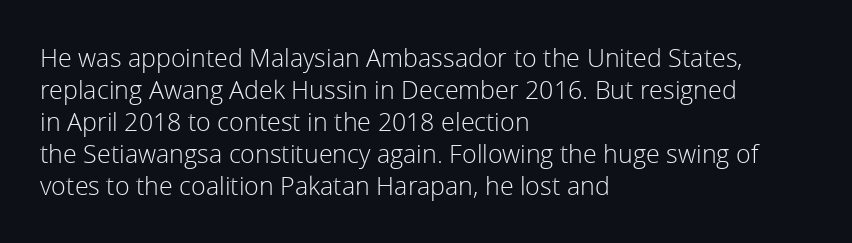
{"italic": "no", "bold": "no", "underline": "no", "align": "left", "line_spacing": "normal", "line_spacing_ratio": 1.28, "letter_spacing": "normal", "letter_spacing_em": 0.0, "glyph_px": 25}
